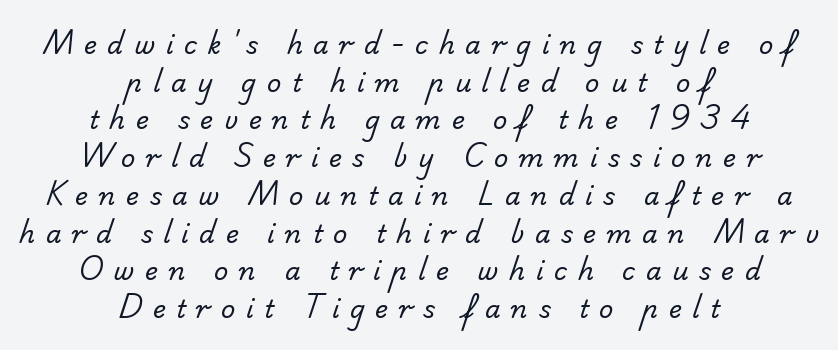
{"bold": "no", "underline": "no", "align": "center", "line_spacing": "normal", "line_spacing_ratio": 1.51, "letter_spacing": "wide", "letter_spacing_em": 0.42, "glyph_px": 25}
